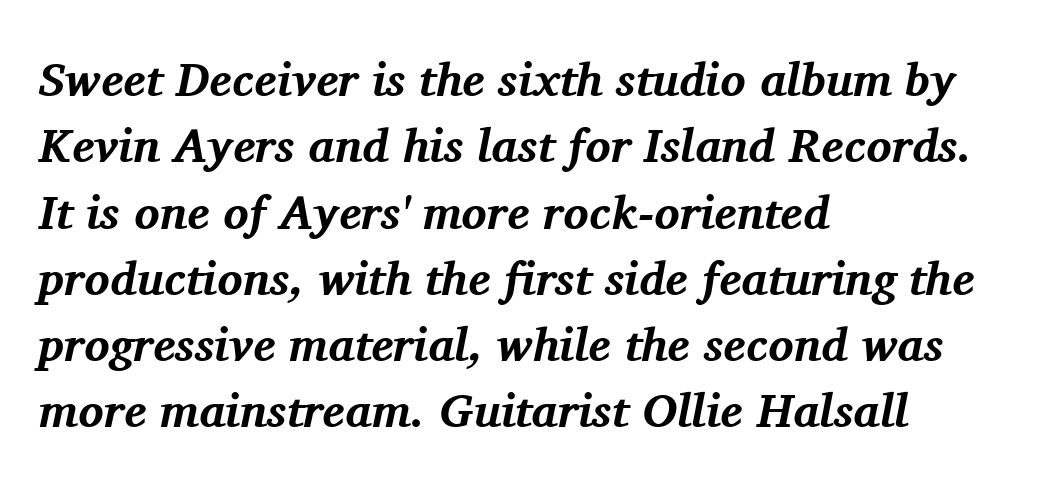
{"serif": "yes", "italic": "yes", "lean": "right", "slant_degrees": 11, "bold": "yes", "weight": "bold", "width": "normal", "stroke_contrast": "medium", "x_height": "medium", "monospaced": "no", "underline": "no", "align": "left", "line_spacing": "normal", "line_spacing_ratio": 1.41, "letter_spacing": "normal", "letter_spacing_em": 0.0, "glyph_px": 47}
